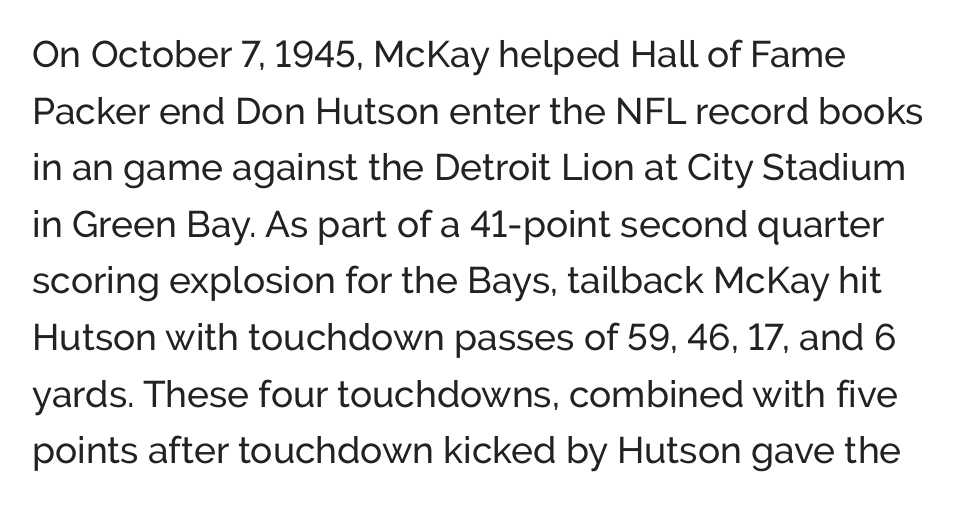
{"serif": "no", "italic": "no", "bold": "no", "weight": "regular", "width": "normal", "stroke_contrast": "low", "x_height": "medium", "monospaced": "no", "underline": "no", "line_spacing": "normal", "line_spacing_ratio": 1.53, "letter_spacing": "normal", "letter_spacing_em": 0.0, "glyph_px": 37}
